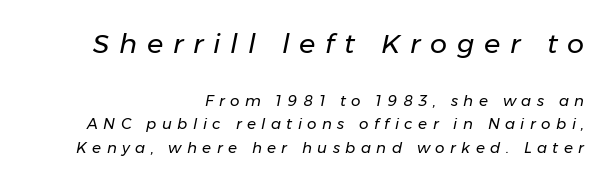
Q: Is the text bold? A: No.
Q: Is the text italic (slanted)? A: Yes, it leans right by about 11 degrees.
Q: Is the text underlined? A: No.
Q: How is the paragraph aligned? A: Right-aligned.
Q: Is the spacing between letters normal or unusually wide? A: Unusually wide.
Q: Is the spacing between lines tight, normal or loose? A: Normal.
Q: Which block of text is set in a larger size, the first (top) or the second (bottom)? A: The first (top) one.
